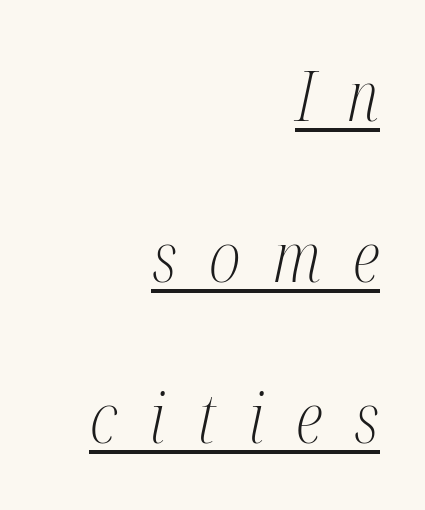
Q: Is the text bold? A: No.
Q: Is the text italic (slanted)? A: Yes, it leans right by about 12 degrees.
Q: Is the typeface a serif or a sans-serif typeface? A: Serif.
Q: Is the text underlined? A: Yes.
Q: How is the paragraph aligned? A: Right-aligned.
Q: Is the spacing between letters normal or unusually wide? A: Unusually wide.
Q: Is the spacing between lines tight, normal or loose? A: Loose.
Q: Width (condensed, normal, or wide)? A: Condensed.
Q: Stroke contrast? A: Medium.
Q: x-height? A: Medium.
Q: Monospaced? A: No.
